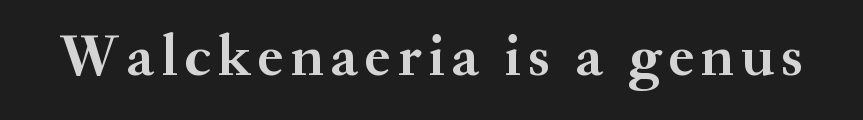
The image shows 59 px semibold serif type, upright; set not underlined; medium stroke contrast and a small x-height.
